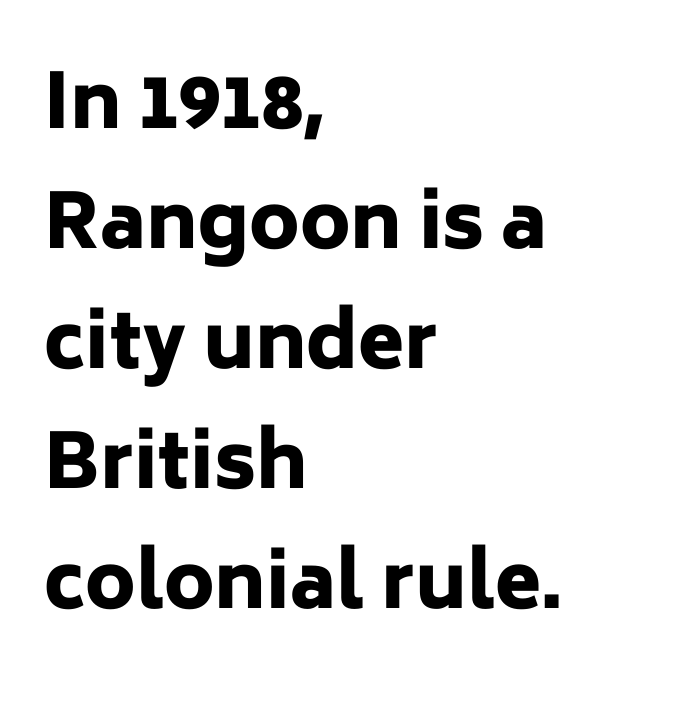
Q: Is the text bold? A: Yes.
Q: Is the text italic (slanted)? A: No, it is upright.
Q: Is the typeface a serif or a sans-serif typeface? A: Sans-serif.
Q: Is the text underlined? A: No.
Q: How is the paragraph aligned? A: Left-aligned.
Q: Is the spacing between letters normal or unusually wide? A: Normal.
Q: Is the spacing between lines tight, normal or loose? A: Normal.
Q: Width (condensed, normal, or wide)? A: Normal.
Q: Stroke contrast? A: Low.
Q: x-height? A: Medium.
Q: Monospaced? A: No.
